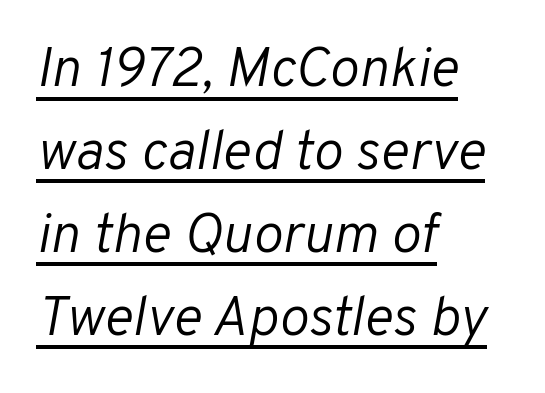
{"italic": "yes", "lean": "right", "slant_degrees": 10, "bold": "no", "weight": "light", "width": "normal", "stroke_contrast": "low", "x_height": "medium", "monospaced": "no", "underline": "yes", "align": "left", "line_spacing": "normal", "line_spacing_ratio": 1.48, "letter_spacing": "normal", "letter_spacing_em": 0.0, "glyph_px": 56}
